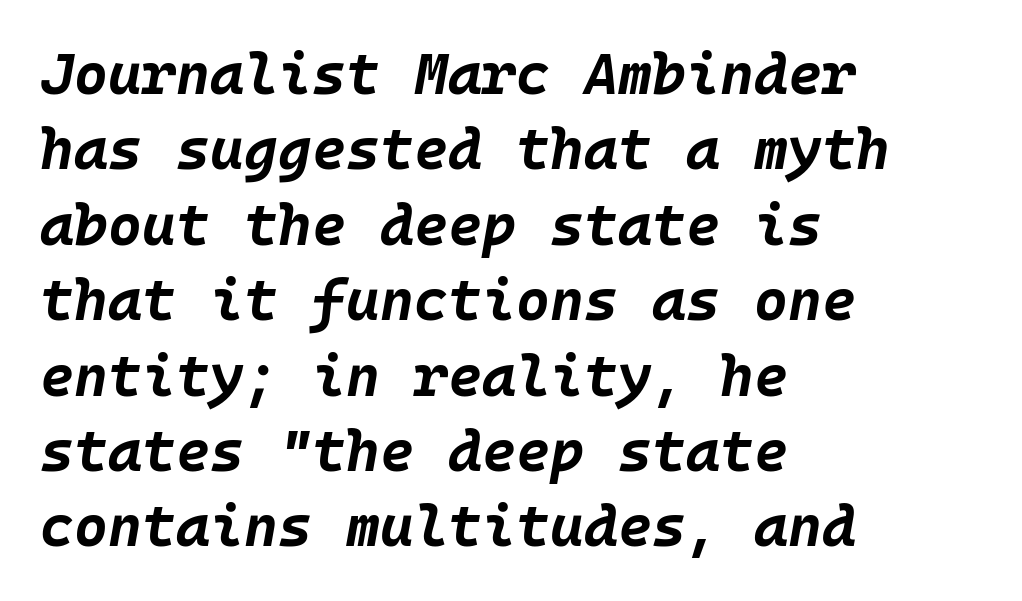
{"italic": "yes", "lean": "right", "slant_degrees": 10, "bold": "yes", "weight": "bold", "width": "normal", "stroke_contrast": "low", "x_height": "large", "underline": "no", "align": "left", "line_spacing": "normal", "line_spacing_ratio": 1.3, "letter_spacing": "normal", "letter_spacing_em": 0.0, "glyph_px": 58}
